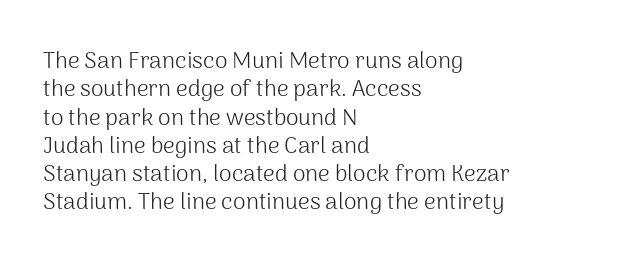
Nobody touched the tracking dial on this one. Visually the block forms a straight wall on the left and a jagged coastline on the right. Posture: upright roman. Beneath every word, the page is bare.
